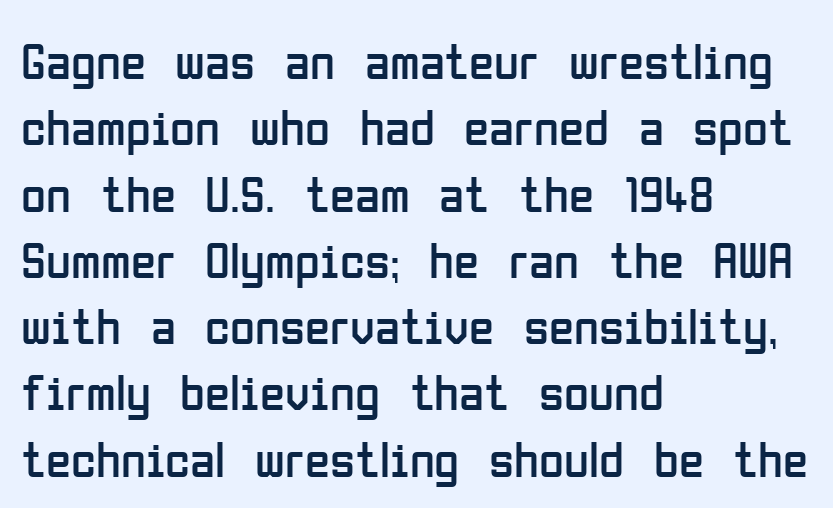
{"serif": "no", "italic": "no", "bold": "no", "weight": "regular", "width": "condensed", "stroke_contrast": "low", "x_height": "medium", "monospaced": "no", "underline": "no", "align": "left", "line_spacing": "normal", "line_spacing_ratio": 1.3, "letter_spacing": "normal", "letter_spacing_em": 0.0, "glyph_px": 51}
